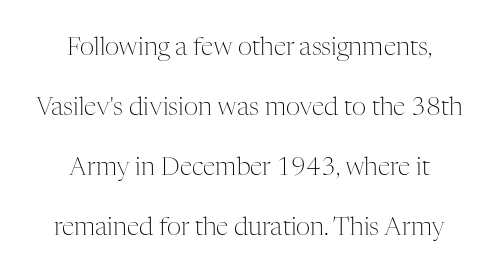
Bold? No — there's no thickening of the strokes. The letters sit at their default tracking, neither squeezed nor spread. The rag falls on both sides of this text block equally. You could fit nearly another row in the gap between these rows.
